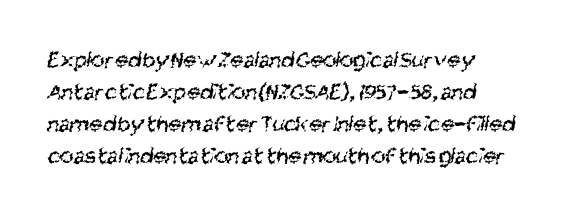
The image shows 24 px text type; set left-aligned, normal line spacing (1.33x), normal letter spacing, not underlined.
